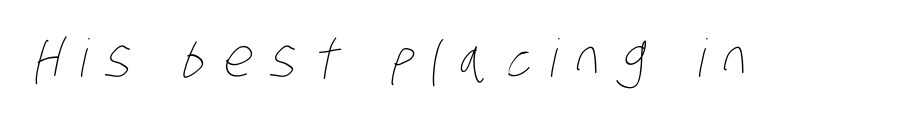
The cut favours lightness, reaching ordinary text weight at its darkest. The zone under the glyphs is completely vacant. Compared with typical body copy, the letter spacing here is much looser. Do the characters align in a grid? No, the font is proportional.
